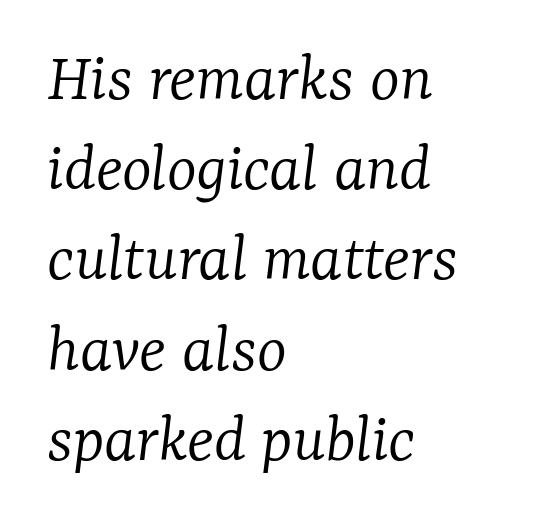
The rendering uses a moderate line-height, typical for paragraphs. Letters rest on an invisible, unmarked baseline. Is this a sans? No — the strokes have serifs. The text carries the slant typical of an italic or oblique font. A classic flush-left, rag-right setting is used for this passage.
